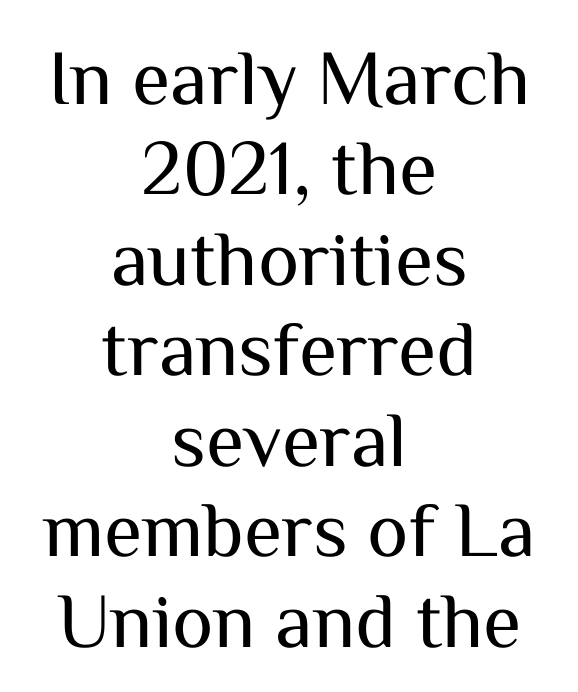
{"serif": "no", "italic": "no", "bold": "no", "weight": "regular", "width": "normal", "stroke_contrast": "medium", "x_height": "medium", "monospaced": "no", "underline": "no", "align": "center", "line_spacing_ratio": 1.16, "letter_spacing": "normal", "letter_spacing_em": 0.0, "glyph_px": 78}
